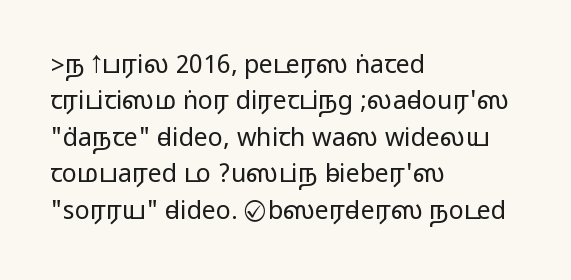
Q: Is the text italic (slanted)? A: No, it is upright.
Q: Is the text underlined? A: No.
Q: How is the paragraph aligned? A: Left-aligned.
Q: Is the spacing between letters normal or unusually wide? A: Normal.
Q: Is the spacing between lines tight, normal or loose? A: Normal.
